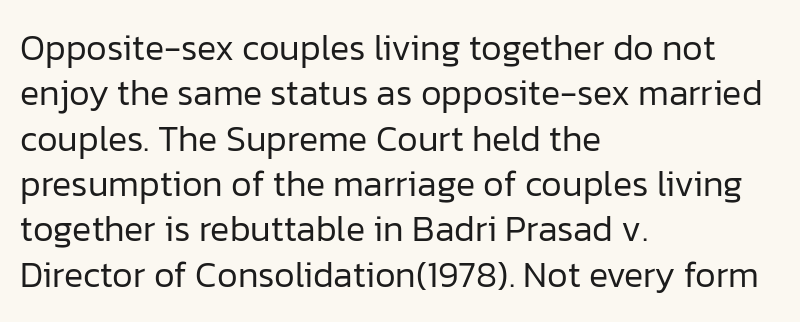
Q: Is the text bold? A: No.
Q: Is the text italic (slanted)? A: No, it is upright.
Q: Is the typeface a serif or a sans-serif typeface? A: Sans-serif.
Q: Is the text underlined? A: No.
Q: How is the paragraph aligned? A: Left-aligned.
Q: Is the spacing between letters normal or unusually wide? A: Normal.
Q: Is the spacing between lines tight, normal or loose? A: Normal.
Q: Width (condensed, normal, or wide)? A: Normal.
Q: Stroke contrast? A: Low.
Q: x-height? A: Medium.
Q: Monospaced? A: No.
